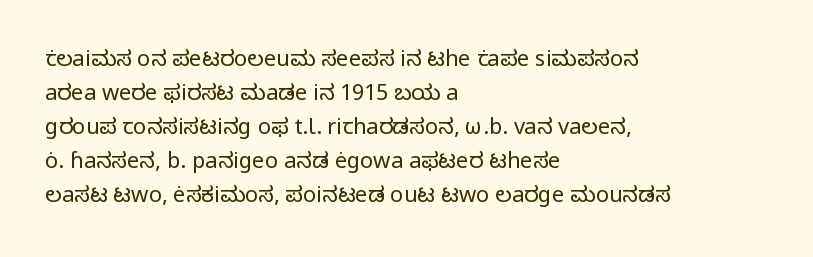
{"italic": "no", "bold": "no", "underline": "no", "align": "left", "line_spacing": "normal", "line_spacing_ratio": 1.55, "letter_spacing": "normal", "letter_spacing_em": 0.0, "glyph_px": 22}
